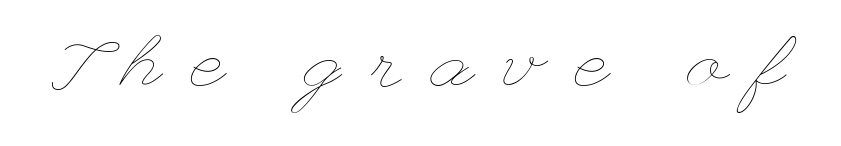
{"bold": "no", "weight": "thin", "width": "wide", "stroke_contrast": "low", "x_height": "small", "underline": "no", "letter_spacing": "wide", "letter_spacing_em": 0.4, "glyph_px": 74}
